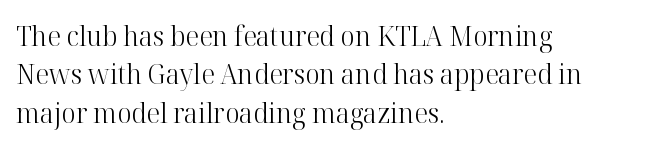
{"serif": "yes", "italic": "no", "bold": "no", "weight": "light", "width": "normal", "stroke_contrast": "high", "x_height": "medium", "monospaced": "no", "underline": "no", "align": "left", "line_spacing": "normal", "line_spacing_ratio": 1.37, "letter_spacing": "normal", "letter_spacing_em": 0.0, "glyph_px": 28}
